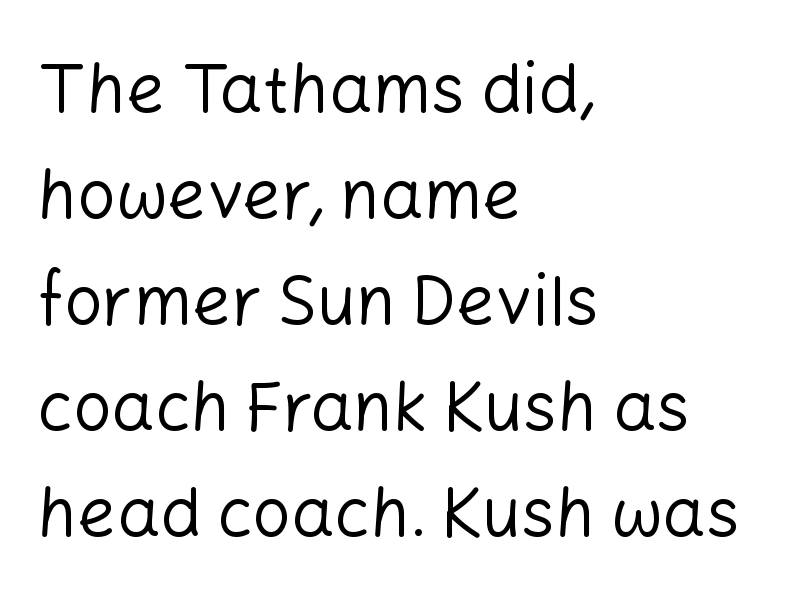
Q: Is the text bold? A: No.
Q: Is the text italic (slanted)? A: No, it is upright.
Q: Is the typeface a serif or a sans-serif typeface? A: Sans-serif.
Q: Is the text underlined? A: No.
Q: How is the paragraph aligned? A: Left-aligned.
Q: Is the spacing between letters normal or unusually wide? A: Normal.
Q: Is the spacing between lines tight, normal or loose? A: Normal.
Q: Width (condensed, normal, or wide)? A: Normal.
Q: Stroke contrast? A: Low.
Q: x-height? A: Medium.
Q: Monospaced? A: No.
